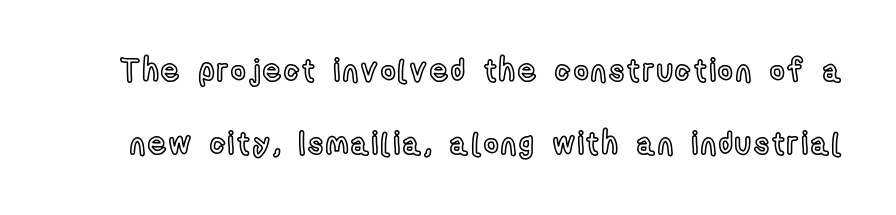
Do the letters lean? They stand straight. Proportional: the letters do not fall into vertical columns. Horizontal bands of white between lines are thick stripes. The passage shown is not underscored anywhere.
